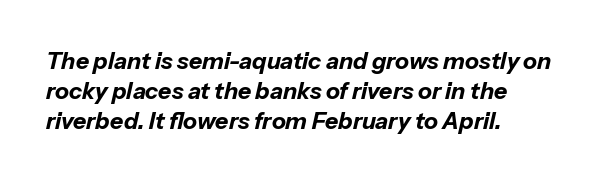
The image shows 23 px bold type, italic (leaning right); set left-aligned, normal line spacing (1.3x), normal letter spacing, not underlined.
